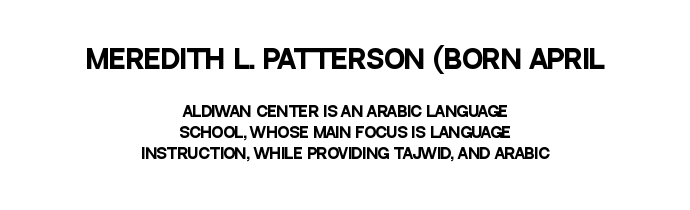
Q: Is the text bold? A: Yes.
Q: Is the text italic (slanted)? A: No, it is upright.
Q: Is the text underlined? A: No.
Q: How is the paragraph aligned? A: Centered.
Q: Is the spacing between letters normal or unusually wide? A: Normal.
Q: Is the spacing between lines tight, normal or loose? A: Normal.
Q: Which block of text is set in a larger size, the first (top) or the second (bottom)? A: The first (top) one.
